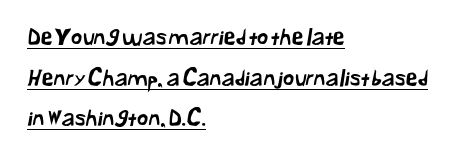
{"underline": "yes", "align": "left", "line_spacing_ratio": 1.85, "letter_spacing": "normal", "letter_spacing_em": 0.0, "glyph_px": 22}
